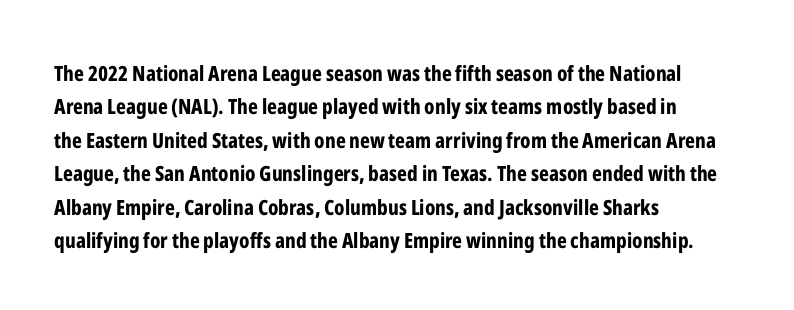
{"italic": "no", "bold": "yes", "underline": "no", "align": "left", "line_spacing": "normal", "line_spacing_ratio": 1.59, "letter_spacing": "normal", "letter_spacing_em": 0.0, "glyph_px": 21}
